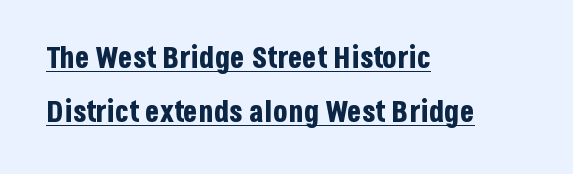
The typography opts for an upright posture over an oblique one. Character widths vary here, with narrow letters taking less room than wide ones. A continuous stroke trails under the words, as in a hyperlink. Typesetter's note: full bold, strokes at maximum text heaviness.
